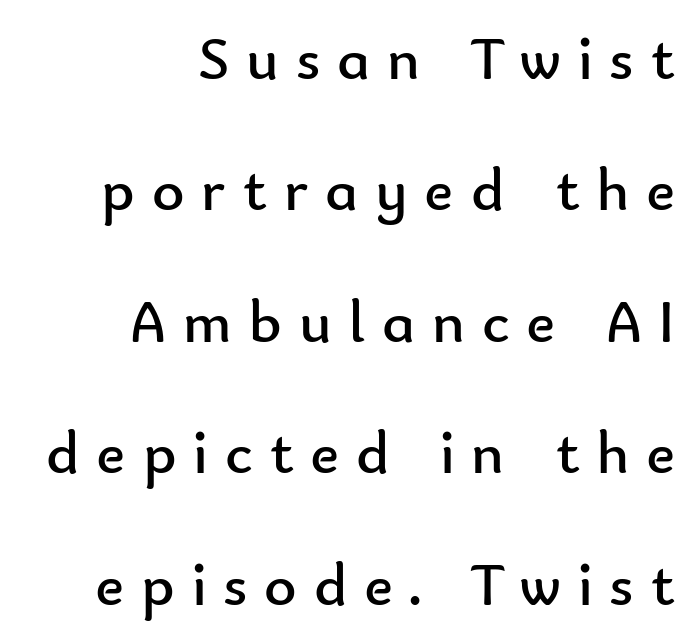
{"serif": "no", "italic": "no", "bold": "no", "weight": "regular", "width": "normal", "stroke_contrast": "low", "x_height": "small", "monospaced": "no", "underline": "no", "align": "right", "line_spacing": "loose", "line_spacing_ratio": 2.12, "letter_spacing": "wide", "letter_spacing_em": 0.27, "glyph_px": 62}
